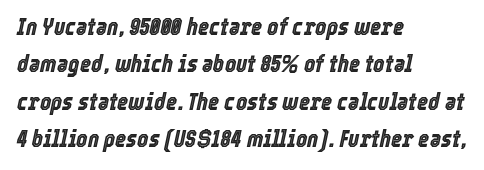
Q: Is the text italic (slanted)? A: Yes, it leans right by about 12 degrees.
Q: Is the text underlined? A: No.
Q: How is the paragraph aligned? A: Left-aligned.
Q: Is the spacing between letters normal or unusually wide? A: Normal.
Q: Is the spacing between lines tight, normal or loose? A: Normal.
